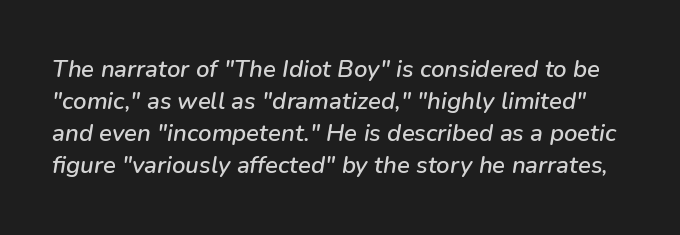
Q: Is the text italic (slanted)? A: Yes, it leans right by about 9 degrees.
Q: Is the text underlined? A: No.
Q: Is the spacing between letters normal or unusually wide? A: Normal.
Q: Is the spacing between lines tight, normal or loose? A: Normal.
